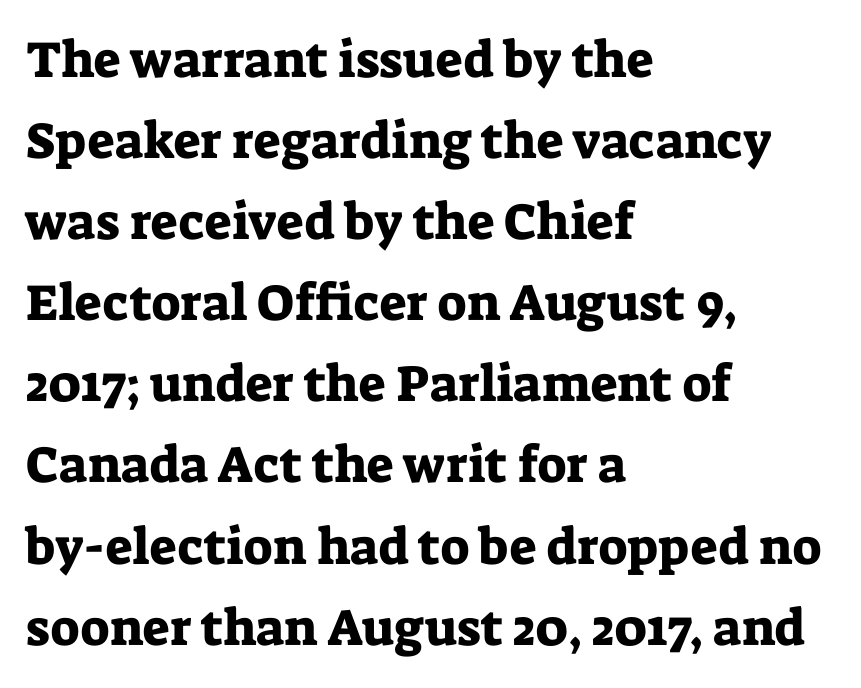
Q: Is the text italic (slanted)? A: No, it is upright.
Q: Is the typeface a serif or a sans-serif typeface? A: Serif.
Q: Is the text underlined? A: No.
Q: How is the paragraph aligned? A: Left-aligned.
Q: Is the spacing between letters normal or unusually wide? A: Normal.
Q: Is the spacing between lines tight, normal or loose? A: Normal.
Q: Width (condensed, normal, or wide)? A: Normal.
Q: Stroke contrast? A: Low.
Q: x-height? A: Medium.
Q: Monospaced? A: No.
